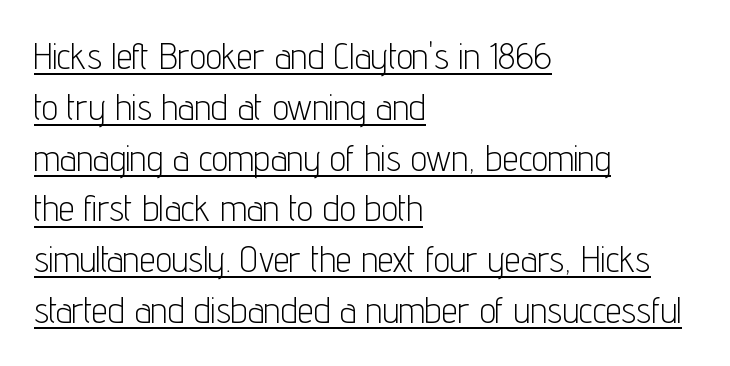
Horizontally, the lines are justified to the leading edge only. These glyphs show unthickened strokes, regular width or finer. The specimen reads as upright at a glance. Do the characters align in a grid? No, the font is proportional. Standard letterfit; no display-style spreading of the glyphs.
